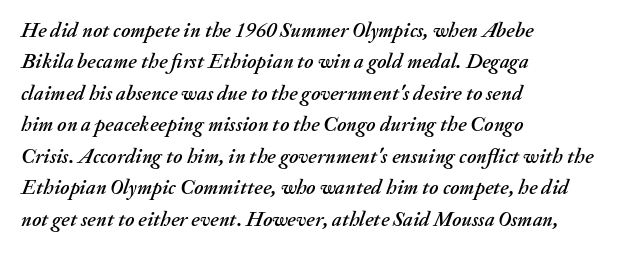
Vertically, the passage feels balanced, rows spaced as you'd expect. One-word summary of the alignment: left. Between one letter and the next there's only the usual sliver of space. The font's italic variant was chosen for this text. Underline: absent.
